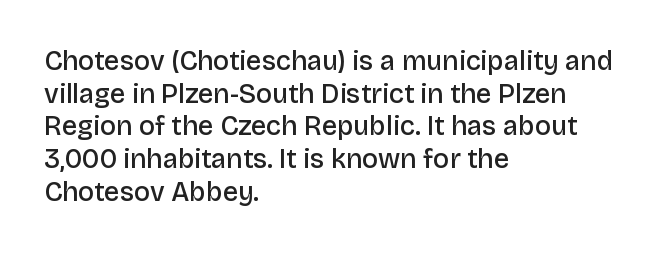
The image shows 27 px text type, upright; set left-aligned, line spacing 1.21x, normal letter spacing, not underlined.
